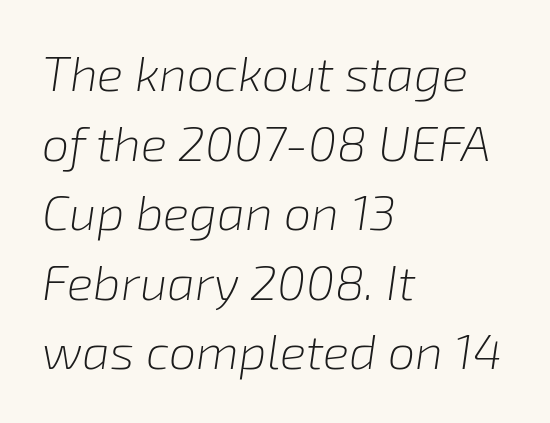
Q: Is the text bold? A: No.
Q: Is the text italic (slanted)? A: Yes, it leans right by about 8 degrees.
Q: Is the text underlined? A: No.
Q: How is the paragraph aligned? A: Left-aligned.
Q: Is the spacing between letters normal or unusually wide? A: Normal.
Q: Is the spacing between lines tight, normal or loose? A: Normal.
Q: Width (condensed, normal, or wide)? A: Normal.
Q: Stroke contrast? A: Low.
Q: x-height? A: Medium.
Q: Monospaced? A: No.
